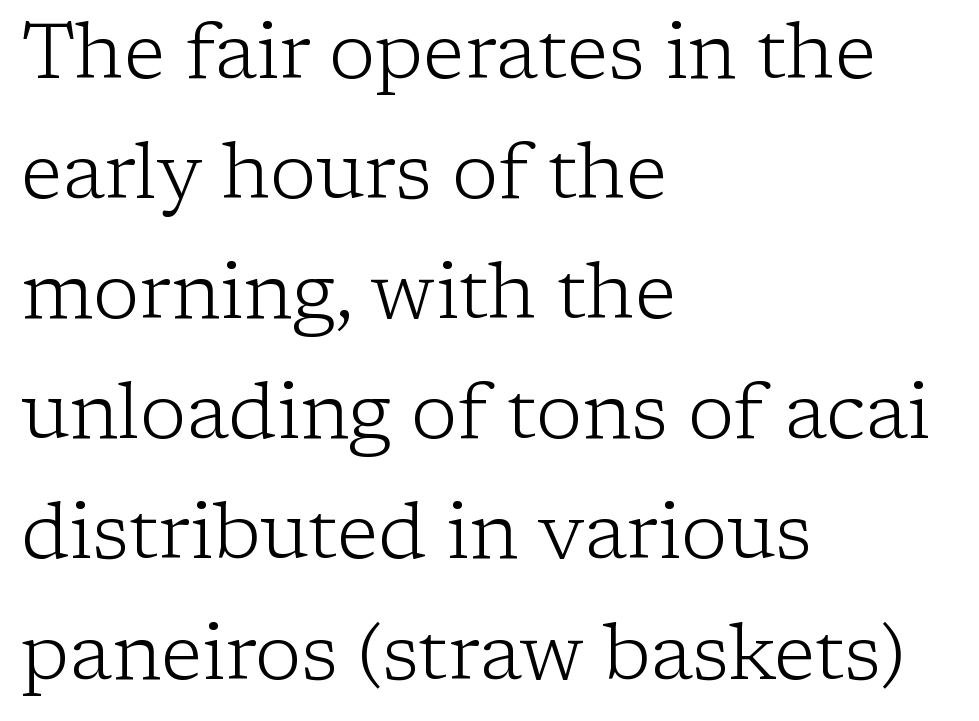
The type family on display is of the serif kind. The face used here is proportionally spaced, like ordinary book or web type. The lines in this sample share a left origin and differ only in where they stop. Nothing unusual about the tracking: characters are spaced as the font intends.
